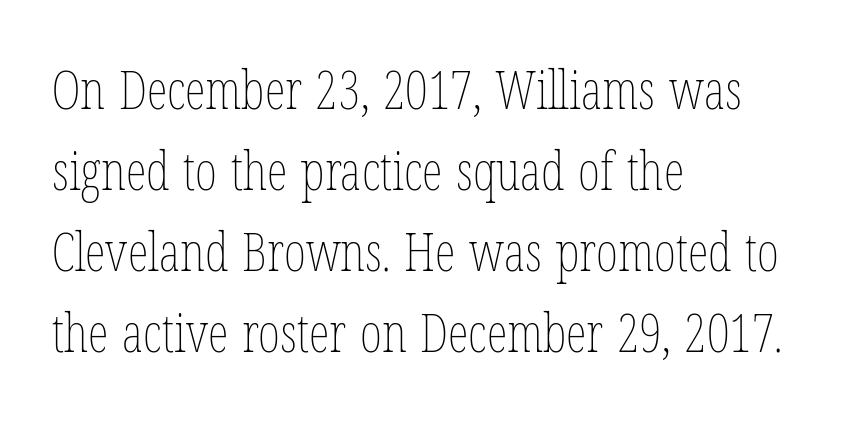
Summary of vertical rhythm: regular, with standard interline spacing. Caption: standard tracking, unaltered. The letters look calm and open, with moderate or lighter stems. Style check: upright. In CSS terms this would be text-align: left. Do the characters align in a grid? No, the font is proportional.
